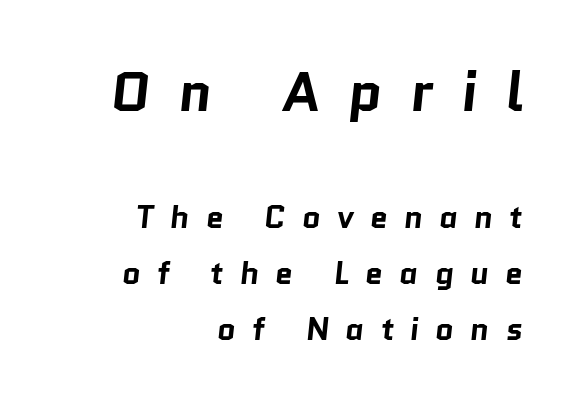
Q: Is the text bold? A: Yes.
Q: Is the typeface a serif or a sans-serif typeface? A: Sans-serif.
Q: Is the text underlined? A: No.
Q: How is the paragraph aligned? A: Right-aligned.
Q: Is the spacing between letters normal or unusually wide? A: Unusually wide.
Q: Which block of text is set in a larger size, the first (top) or the second (bottom)? A: The first (top) one.
Q: Width (condensed, normal, or wide)? A: Normal.
Q: Stroke contrast? A: Low.
Q: x-height? A: Medium.
Q: Monospaced? A: No.
